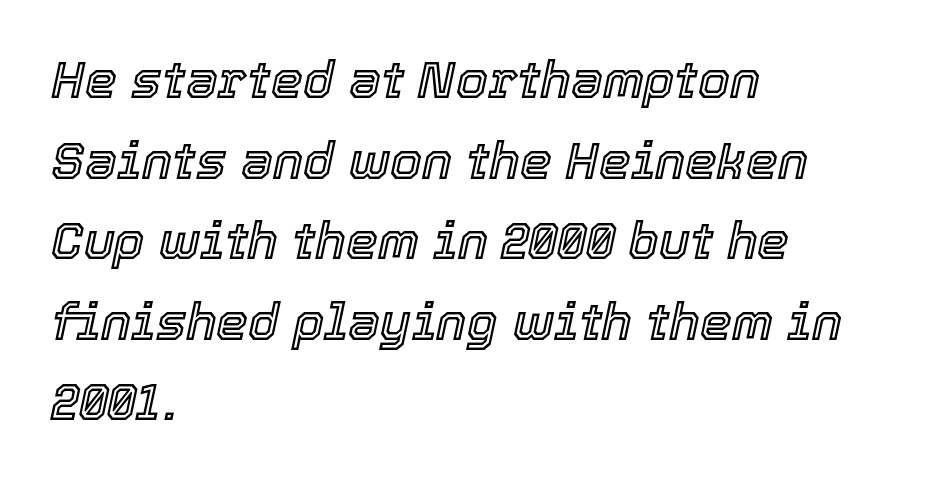
Q: Is the text italic (slanted)? A: Yes, it leans right by about 12 degrees.
Q: Is the text underlined? A: No.
Q: How is the paragraph aligned? A: Left-aligned.
Q: Is the spacing between letters normal or unusually wide? A: Normal.
Q: Is the spacing between lines tight, normal or loose? A: Normal.
Q: Width (condensed, normal, or wide)? A: Normal.
Q: x-height? A: Medium.
Q: Monospaced? A: No.
